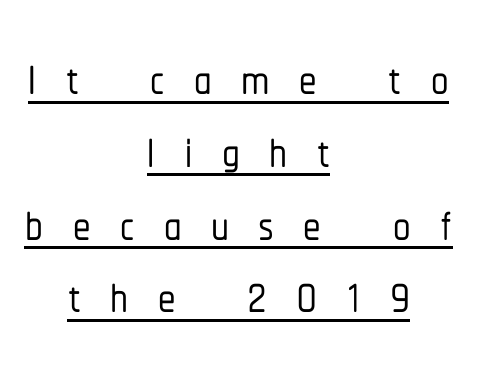
Tracking value appears strongly positive — letters spread wide. Both edges are ragged and mirror each other, which tells us the setting is centered. Students, observe the line beneath the letters — that is underlining. Is there any slant? The stems are plumb.
